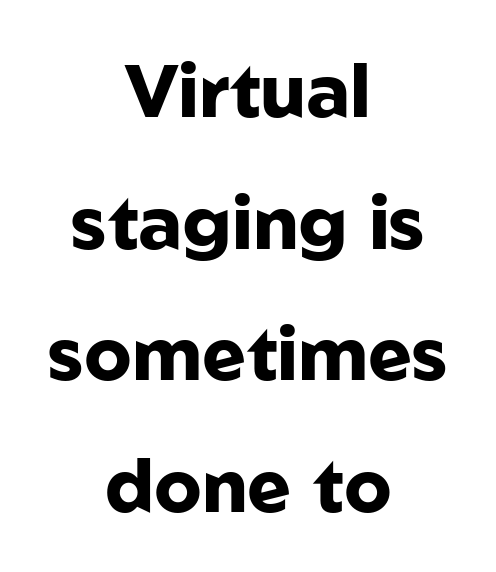
The image shows 74 px heavy sans-serif type, upright; set centered, line spacing 1.78x, normal letter spacing, not underlined; low stroke contrast and a medium x-height.
